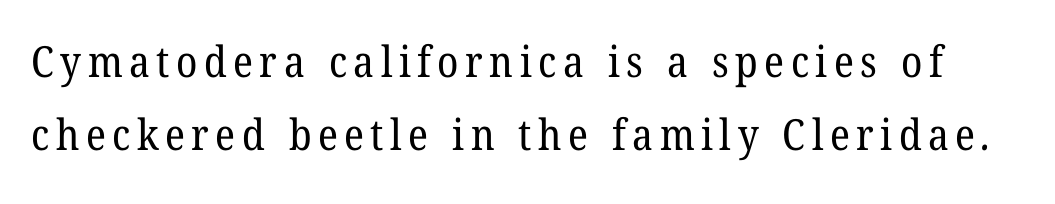
The typeface has the unassuming heft of standard copy or less. In terms of letterform style, serifs are clearly present. The designer left line spacing at the default. A bare baseline throughout the passage. The rendering uses natural spacing where letterforms have individual widths.
